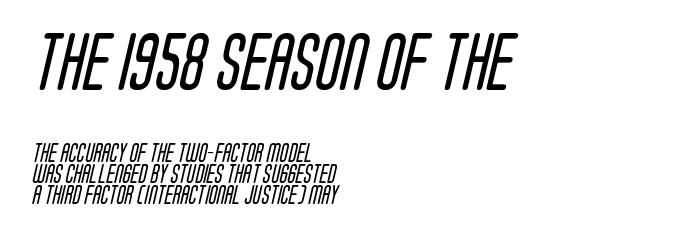
Which margin do the lines hug? The left one — the right edge is uneven. Beneath every word, the page is bare. The passage shown is typed in a proportional face where columns would drift. Regarding leading, the lines here are crowded together. In this sample the first text group is rendered at the bigger scale. This rendering leaves character spacing at its baseline value.
